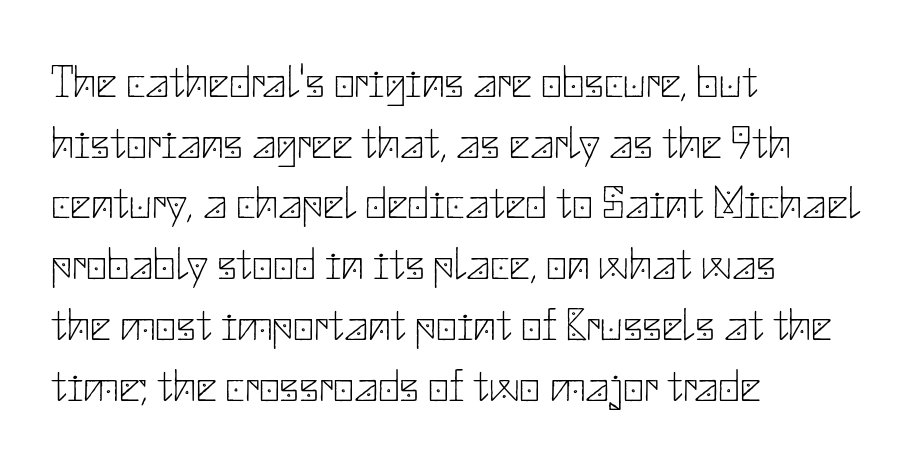
The image shows 46 px thin sans-serif type, upright; set left-aligned, normal line spacing (1.32x), normal letter spacing, not underlined; low stroke contrast and a small x-height.
